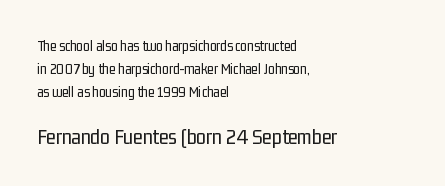
{"italic": "no", "bold": "no", "underline": "no", "align": "left", "line_spacing": "normal", "line_spacing_ratio": 1.54, "letter_spacing": "normal", "letter_spacing_em": 0.0, "larger_block": "second", "size_ratio": 1.47, "glyph_px": 22}
